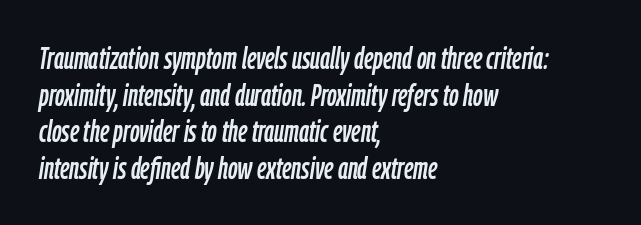
The image shows 30 px condensed type, italic (leaning right); set left-aligned, line spacing 1.22x, normal letter spacing, not underlined; low stroke contrast and a medium x-height.
